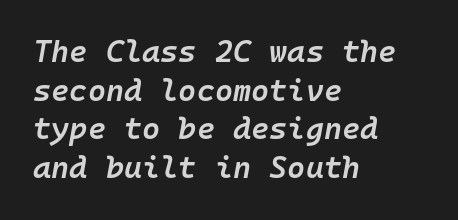
{"italic": "yes", "lean": "right", "slant_degrees": 10, "bold": "semi", "weight": "semibold", "width": "normal", "stroke_contrast": "low", "x_height": "medium", "monospaced": "yes", "underline": "no", "align": "left", "line_spacing": "normal", "line_spacing_ratio": 1.25, "letter_spacing": "normal", "letter_spacing_em": 0.0, "glyph_px": 31}
